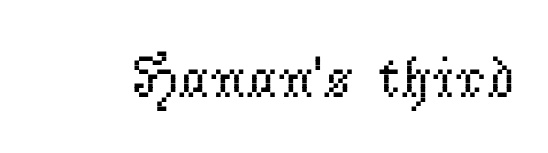
Q: Is the text bold? A: No.
Q: Is the text italic (slanted)? A: No, it is upright.
Q: Is the typeface a serif or a sans-serif typeface? A: Serif.
Q: Is the text underlined? A: No.
Q: Is the spacing between letters normal or unusually wide? A: Normal.
Q: Width (condensed, normal, or wide)? A: Normal.
Q: Stroke contrast? A: Low.
Q: x-height? A: Small.
Q: Monospaced? A: No.
